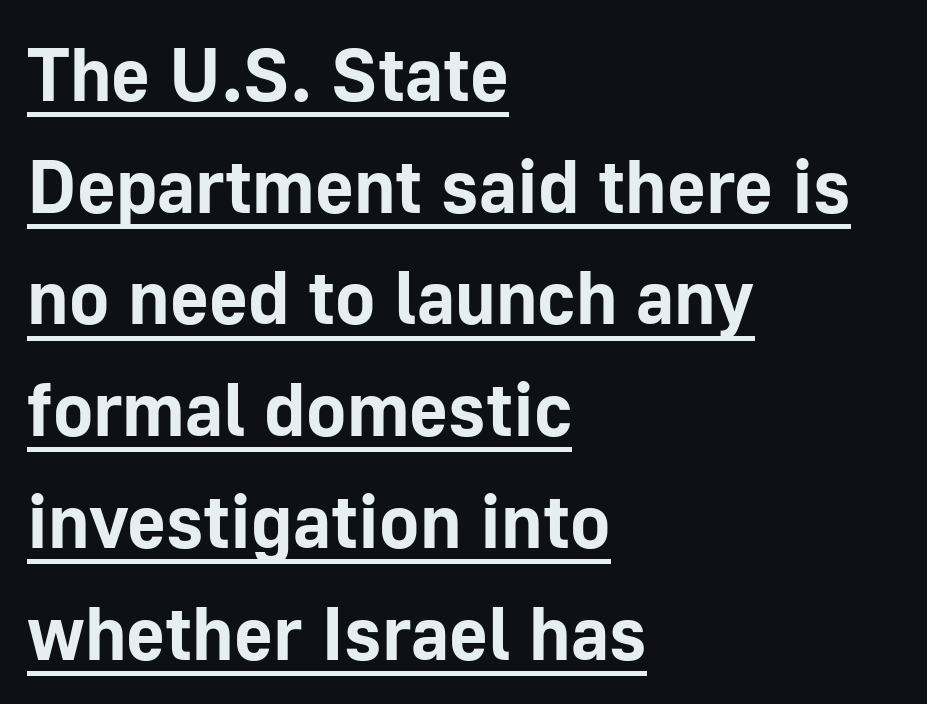
Q: Is the text bold? A: Yes.
Q: Is the text italic (slanted)? A: No, it is upright.
Q: Is the typeface a serif or a sans-serif typeface? A: Sans-serif.
Q: Is the text underlined? A: Yes.
Q: How is the paragraph aligned? A: Left-aligned.
Q: Is the spacing between letters normal or unusually wide? A: Normal.
Q: Is the spacing between lines tight, normal or loose? A: Normal.
Q: Width (condensed, normal, or wide)? A: Normal.
Q: Stroke contrast? A: Low.
Q: x-height? A: Medium.
Q: Monospaced? A: No.
